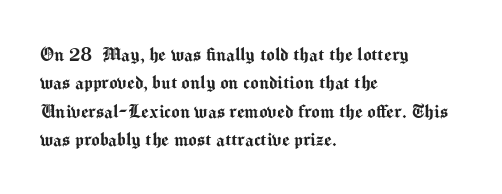
The image shows 22 px text type, upright; set left-aligned, normal line spacing (1.29x), normal letter spacing, not underlined.
